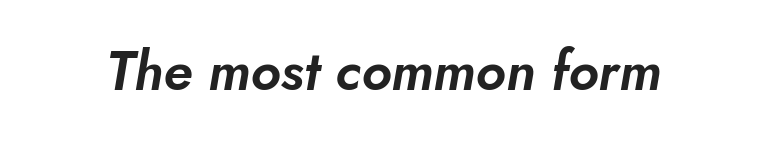
A typesetter would call this zero additional tracking. The area under the type is left untouched. Font category for this specimen: sans-serif. A typesetter would call this proportional, since set widths differ per character.
